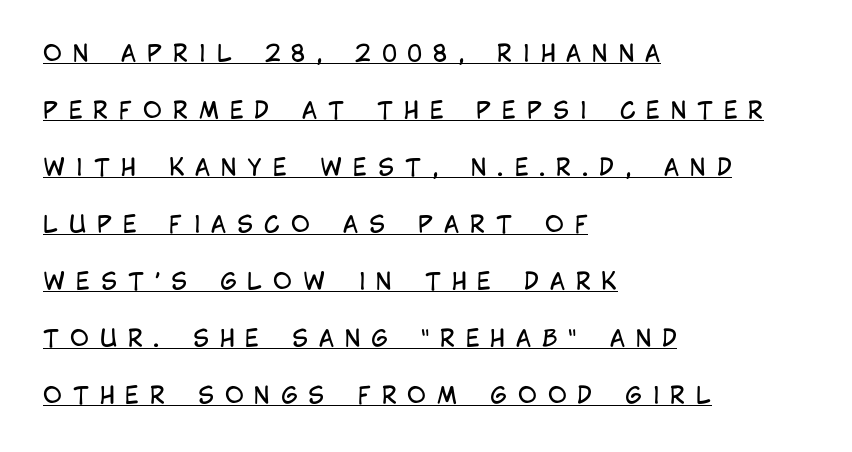
The image shows 23 px text type, upright; set left-aligned, loose line spacing (2.48x), unusually wide letter spacing (+0.47 em), underlined.
